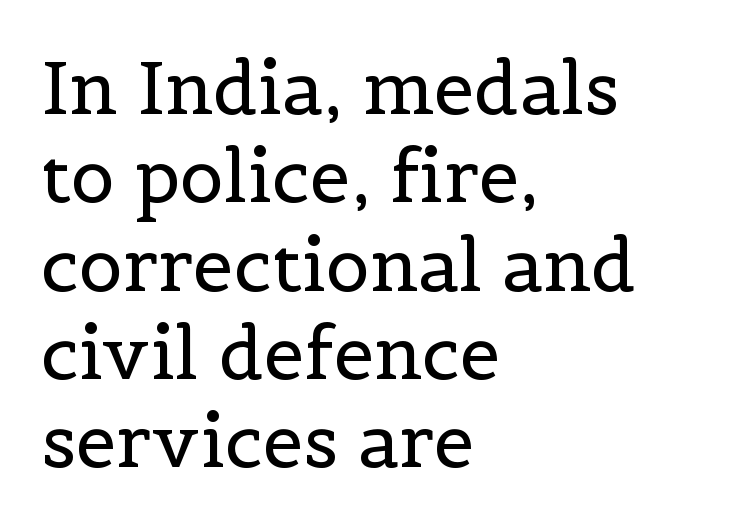
The image shows 73 px regular-weight serif type, upright; set left-aligned, line spacing 1.21x, normal letter spacing, not underlined; a medium x-height.
